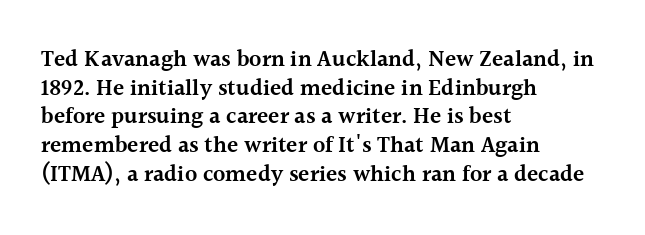
The specimen omits any rule beneath the text block's lines. The type sits square on the baseline with zero lean. This block has exactly the height ordinary leading produces. Does extra space separate the letters? No, they use regular spacing.
